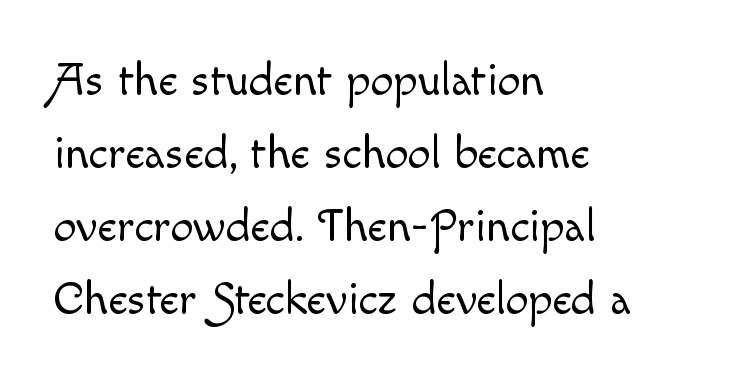
Default kerning and tracking; the words read as compact shapes. Quick note: not italic, upright. Honestly, the row spacing looks completely unremarkable. Rule under the text: the space is simply empty. Caption: face not bold, strokes unweighted.
